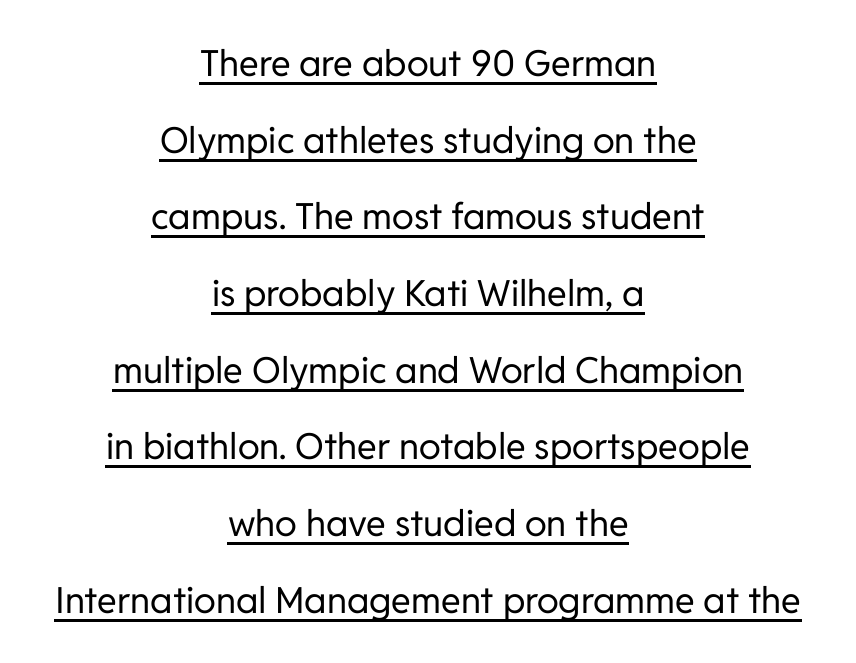
Loosely led — the rows are spread out. Do the characters align in a grid? No, the font is proportional. Decoration check: the copy is underlined. The letters sit at their default tracking, neither squeezed nor spread. Weight: not bold — regular or lighter.
